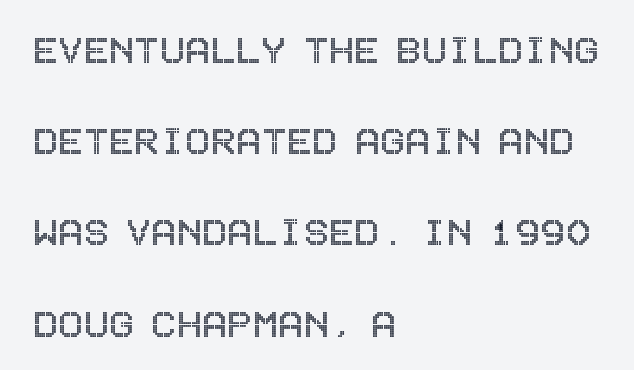
The image shows 47 px condensed type, upright; set left-aligned, loose line spacing (1.94x), normal letter spacing, not underlined; a large x-height.
